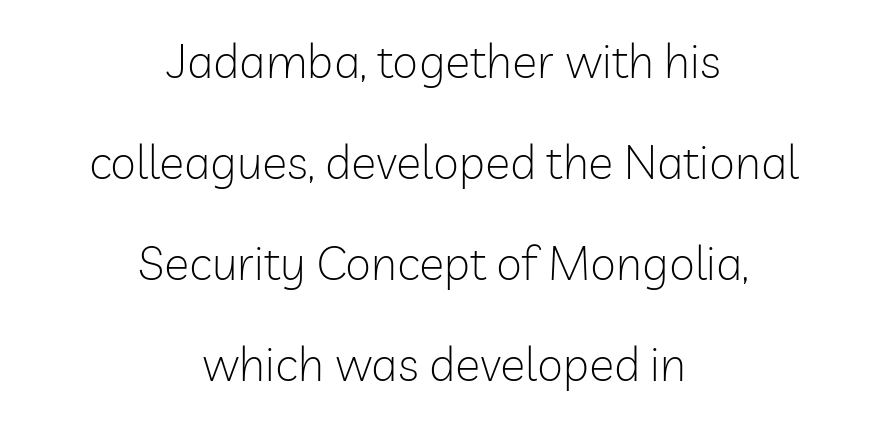
Typographically, this falls in the sans-serif category. Inter-character spacing is left at the font's built-in metrics. This sample has the flowing, uneven cadence of proportional lettering. Reading down the block, each line starts at a different indent, mirrored at its end.
